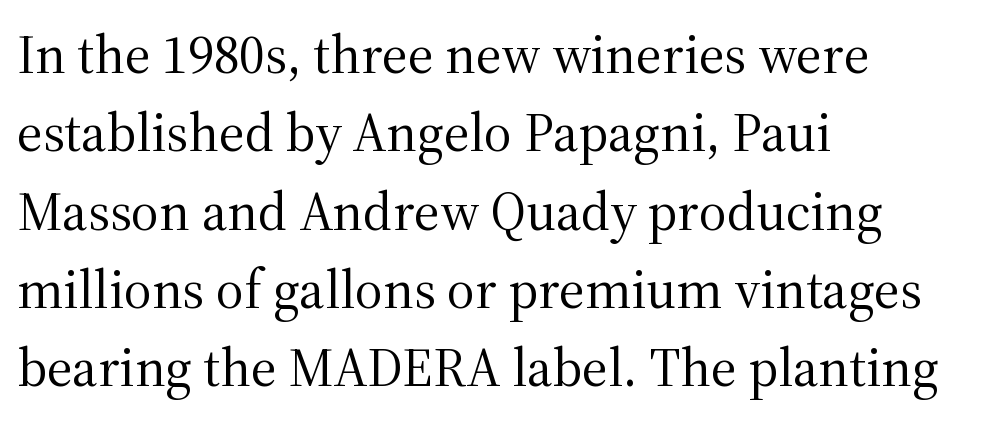
{"serif": "yes", "italic": "no", "bold": "no", "weight": "regular", "width": "normal", "stroke_contrast": "medium", "x_height": "medium", "monospaced": "no", "underline": "no", "align": "left", "line_spacing": "normal", "line_spacing_ratio": 1.45, "letter_spacing": "normal", "letter_spacing_em": 0.0, "glyph_px": 54}
